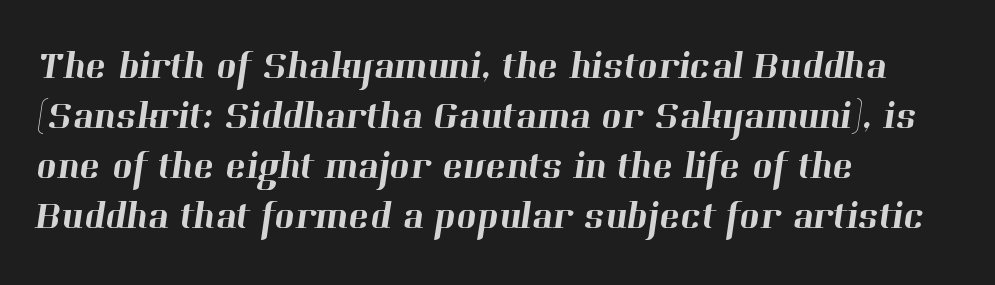
The rows are spaced the way most documents space them. Here the designer chose a conventional face with non-uniform glyph widths. Standard letterfit; no display-style spreading of the glyphs. Serifs: yes, visible at the terminals of the letterforms.
